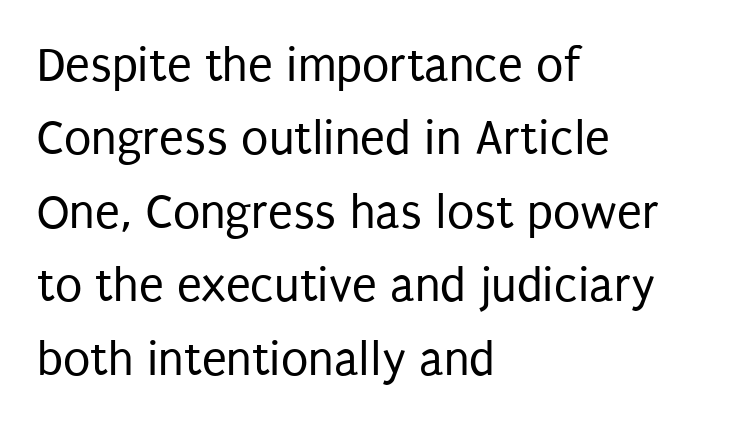
{"serif": "no", "italic": "no", "bold": "no", "weight": "regular", "width": "condensed", "stroke_contrast": "low", "x_height": "large", "monospaced": "no", "underline": "no", "align": "left", "line_spacing": "normal", "line_spacing_ratio": 1.47, "letter_spacing": "normal", "letter_spacing_em": 0.0, "glyph_px": 50}
